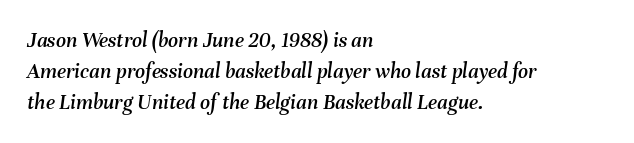
The gap between lines stays unmarked. Each line starts at the same left margin while the right side varies. Nothing unusual about the tracking: characters are spaced as the font intends. Characters are canted at an angle relative to the baseline's perpendicular. Vertically, the passage feels balanced, rows spaced as you'd expect.
